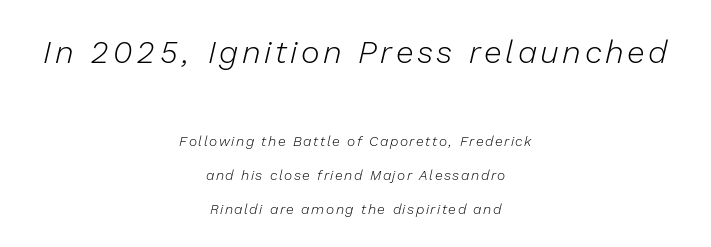
Q: Is the text bold? A: No.
Q: Is the text italic (slanted)? A: Yes, it leans right by about 13 degrees.
Q: Is the text underlined? A: No.
Q: How is the paragraph aligned? A: Centered.
Q: Is the spacing between lines tight, normal or loose? A: Loose.
Q: Which block of text is set in a larger size, the first (top) or the second (bottom)? A: The first (top) one.
Q: Width (condensed, normal, or wide)? A: Normal.
Q: Stroke contrast? A: Low.
Q: x-height? A: Medium.
Q: Monospaced? A: No.
